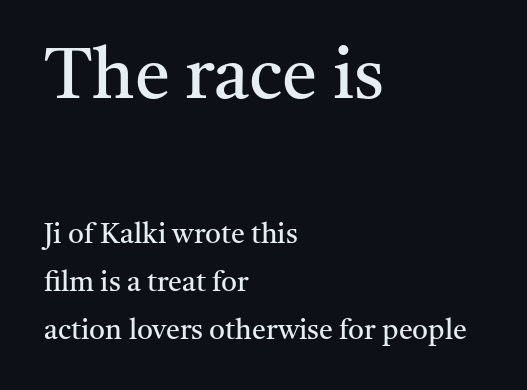
The image shows 71 px regular-weight serif type, upright; set left-aligned, normal line spacing (1.7x), normal letter spacing, not underlined; the first (top) block is 2.54x larger; medium stroke contrast and a medium x-height.
